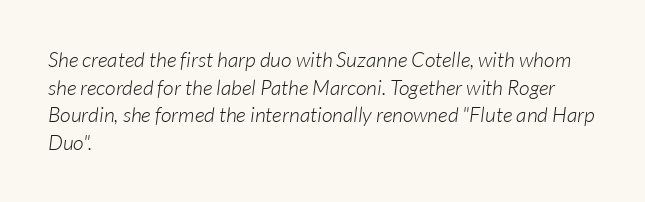
Is this a heavy cut? Hardly; it is regular or lighter. The passage shown has conventional tracking throughout. No word sits above an underline. Whoever set this chose a conventional vertical rhythm. The rendering anchors every line to the left-hand side.
